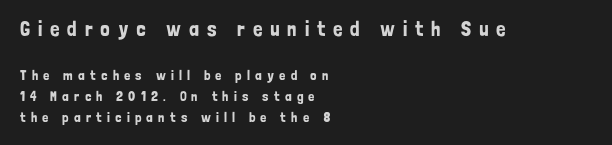
Q: Is the text italic (slanted)? A: No, it is upright.
Q: Is the text underlined? A: No.
Q: How is the paragraph aligned? A: Left-aligned.
Q: Is the spacing between letters normal or unusually wide? A: Unusually wide.
Q: Is the spacing between lines tight, normal or loose? A: Normal.
Q: Which block of text is set in a larger size, the first (top) or the second (bottom)? A: The first (top) one.
